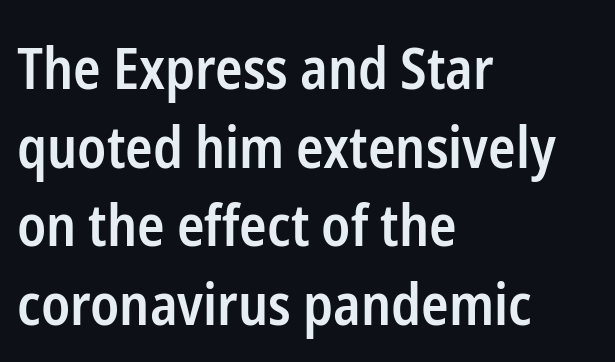
{"serif": "no", "italic": "no", "bold": "semi", "weight": "semibold", "width": "condensed", "stroke_contrast": "low", "x_height": "medium", "monospaced": "no", "underline": "no", "align": "left", "line_spacing": "normal", "line_spacing_ratio": 1.38, "letter_spacing": "normal", "letter_spacing_em": 0.0, "glyph_px": 57}
